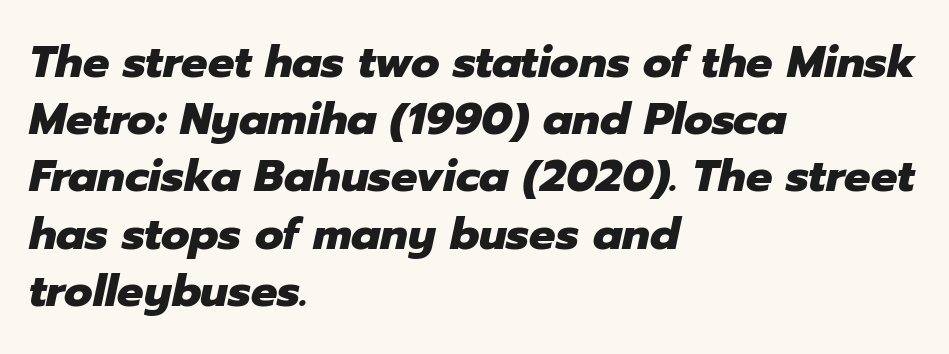
The image shows 44 px heavy type, italic (leaning right); set left-aligned, normal line spacing (1.3x), normal letter spacing, not underlined; low stroke contrast and a medium x-height.
